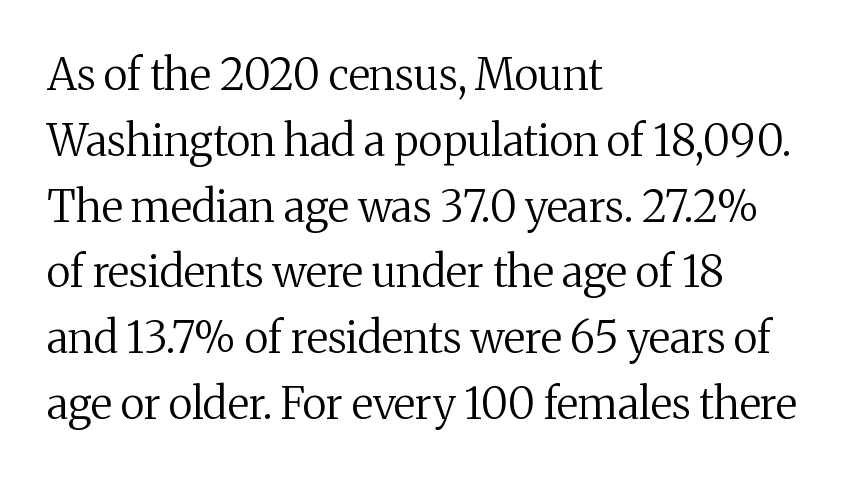
The image shows 43 px regular-weight serif type, upright; set left-aligned, normal line spacing (1.53x), normal letter spacing, not underlined; medium stroke contrast and a medium x-height.
